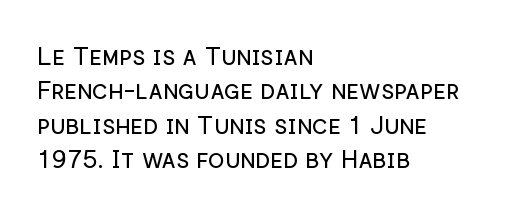
{"italic": "no", "bold": "no", "underline": "no", "align": "left", "line_spacing": "normal", "line_spacing_ratio": 1.38, "letter_spacing": "normal", "letter_spacing_em": 0.0, "glyph_px": 25}
